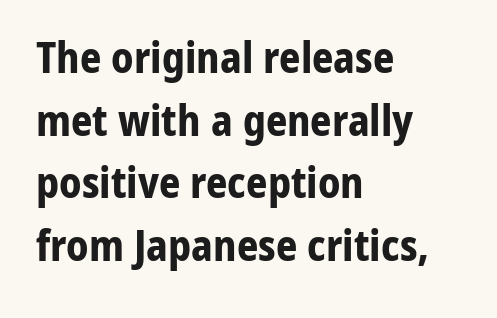
{"serif": "no", "italic": "no", "bold": "yes", "weight": "bold", "width": "normal", "stroke_contrast": "low", "x_height": "medium", "monospaced": "no", "underline": "no", "align": "left", "line_spacing": "normal", "line_spacing_ratio": 1.49, "letter_spacing": "normal", "letter_spacing_em": 0.0, "glyph_px": 42}
